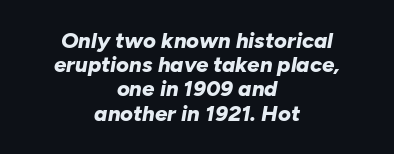
{"italic": "yes", "lean": "right", "slant_degrees": 10, "bold": "yes", "underline": "no", "align": "center", "line_spacing": "tight", "line_spacing_ratio": 1.1, "letter_spacing": "normal", "letter_spacing_em": 0.0, "glyph_px": 22}
